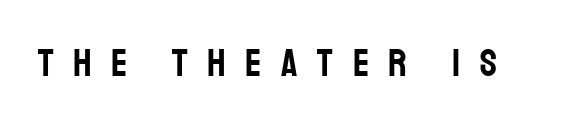
This is sans-serif lettering, the kind often seen on screens and signage. The rendering uses natural spacing where letterforms have individual widths. Characters remain perfectly vertical along every line. Unmarked baselines from the first word to the last. What stands out about the letter spacing? Its width — letters are far apart.
